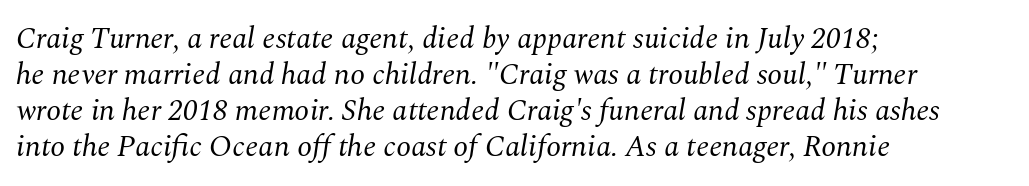
Q: Is the text bold? A: No.
Q: Is the text italic (slanted)? A: Yes, it leans right by about 10 degrees.
Q: Is the typeface a serif or a sans-serif typeface? A: Serif.
Q: Is the text underlined? A: No.
Q: How is the paragraph aligned? A: Left-aligned.
Q: Is the spacing between letters normal or unusually wide? A: Normal.
Q: Width (condensed, normal, or wide)? A: Normal.
Q: Stroke contrast? A: Medium.
Q: x-height? A: Medium.
Q: Monospaced? A: No.
